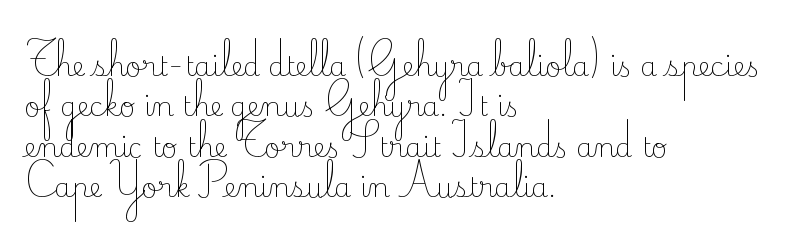
The passage shown stacks its lines at a standard gap. Students, note that the glyphs here touch the page at normal intervals. This reads as an unemphasized weight, regular at the heaviest. Typeset ragged right — the left edge is the straight one. No italicization has been applied; the sample stays upright.
